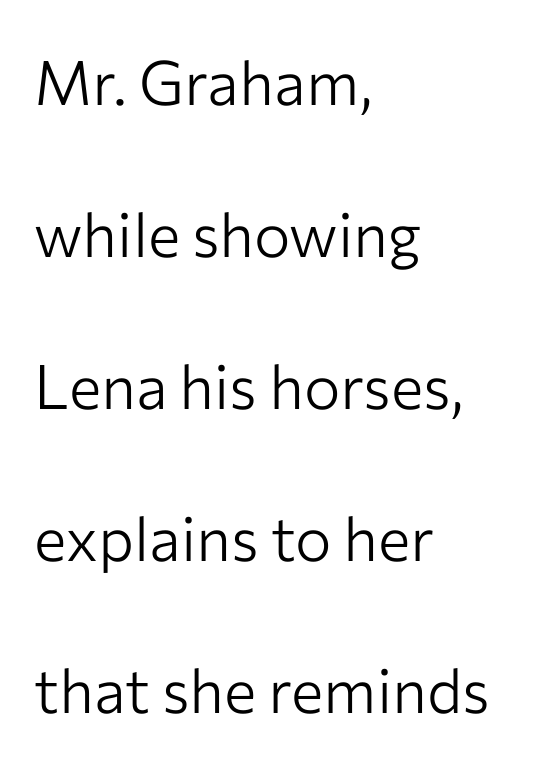
{"serif": "no", "italic": "no", "bold": "no", "weight": "light", "width": "normal", "stroke_contrast": "low", "x_height": "medium", "monospaced": "no", "underline": "no", "align": "left", "line_spacing": "loose", "line_spacing_ratio": 2.49, "letter_spacing": "normal", "letter_spacing_em": 0.0, "glyph_px": 61}
